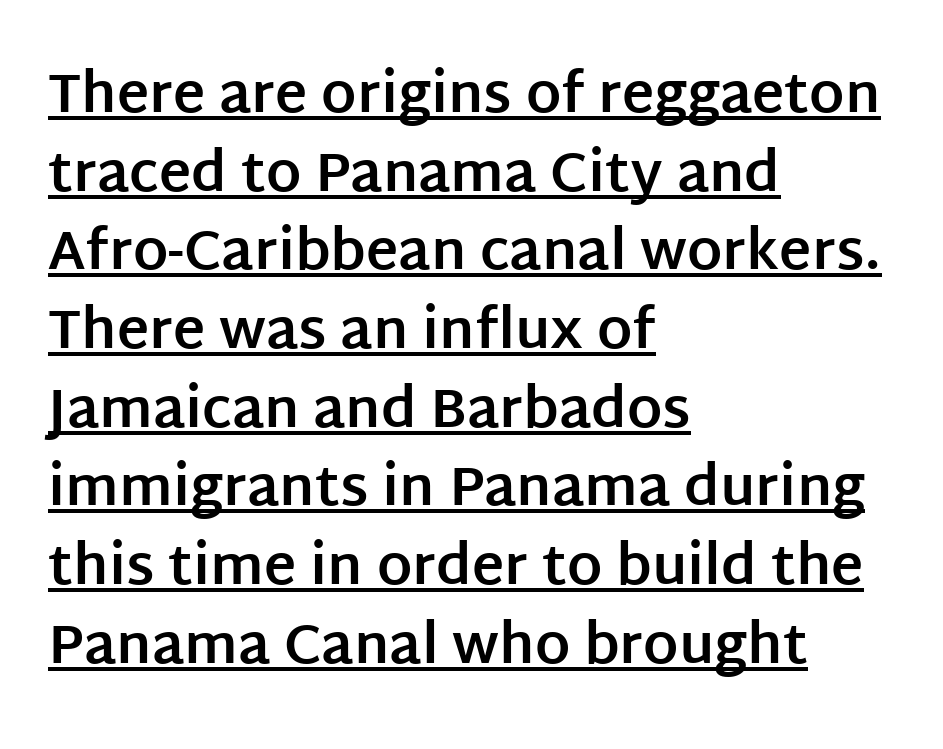
The image shows 55 px bold sans-serif type, upright; set left-aligned, normal line spacing (1.43x), normal letter spacing, underlined; low stroke contrast and a large x-height.
